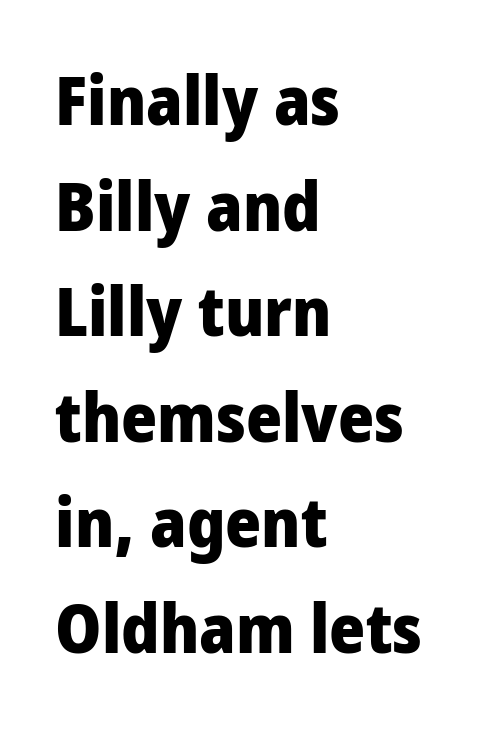
Q: Is the text bold? A: Yes.
Q: Is the text italic (slanted)? A: No, it is upright.
Q: Is the typeface a serif or a sans-serif typeface? A: Sans-serif.
Q: Is the text underlined? A: No.
Q: How is the paragraph aligned? A: Left-aligned.
Q: Is the spacing between letters normal or unusually wide? A: Normal.
Q: Is the spacing between lines tight, normal or loose? A: Normal.
Q: Width (condensed, normal, or wide)? A: Condensed.
Q: Stroke contrast? A: Low.
Q: x-height? A: Large.
Q: Monospaced? A: No.
